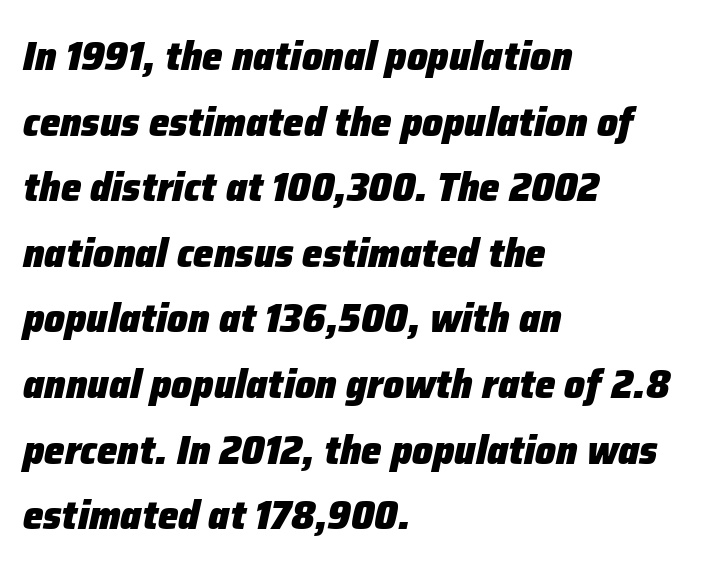
The image shows 41 px heavy type, italic (leaning right); set left-aligned, normal line spacing (1.6x), normal letter spacing, not underlined; low stroke contrast and a medium x-height.
